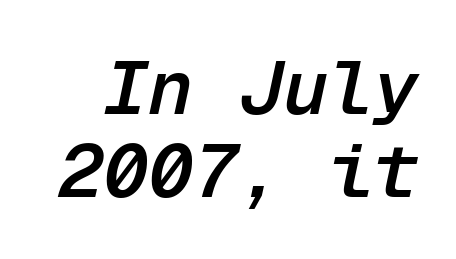
Is this a fixed-width face? Yes — each glyph sits in an identical cell. This is moderately heavy type, rendered in semibold. Letters rest on an invisible, unmarked baseline. This block would grow much taller if given ordinary leading; it's compressed now.
